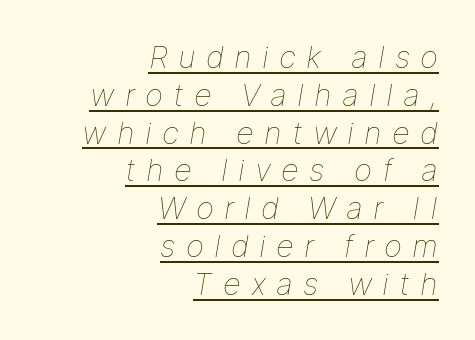
The image shows 31 px thin type, italic (leaning right); set right-aligned, line spacing 1.22x, unusually wide letter spacing (+0.33 em), underlined; low stroke contrast and a medium x-height.
